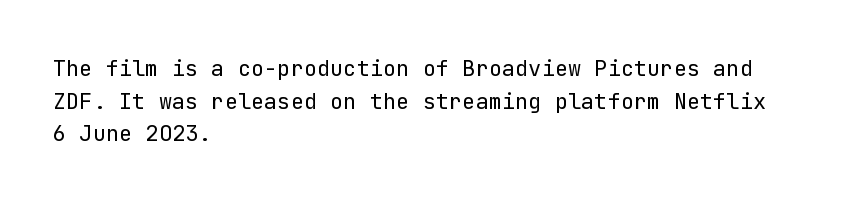
The image shows 22 px text type, upright; set left-aligned, normal line spacing (1.48x), normal letter spacing, not underlined.
